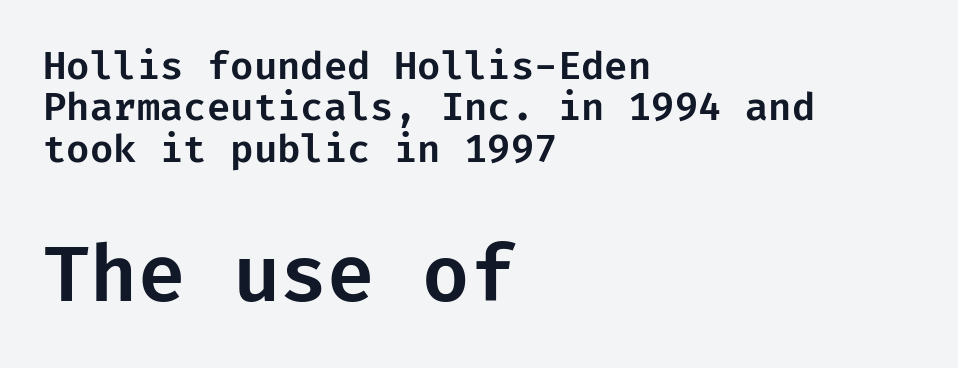
Q: Is the text italic (slanted)? A: No, it is upright.
Q: Is the typeface a serif or a sans-serif typeface? A: Sans-serif.
Q: Is the text underlined? A: No.
Q: How is the paragraph aligned? A: Left-aligned.
Q: Is the spacing between letters normal or unusually wide? A: Normal.
Q: Is the spacing between lines tight, normal or loose? A: Tight.
Q: Which block of text is set in a larger size, the first (top) or the second (bottom)? A: The second (bottom) one.
Q: Width (condensed, normal, or wide)? A: Normal.
Q: Stroke contrast? A: Low.
Q: x-height? A: Medium.
